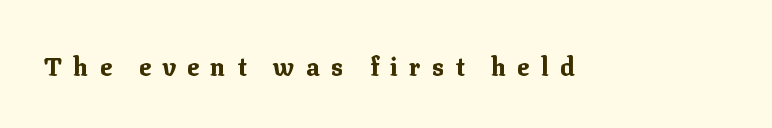
{"italic": "no", "bold": "yes", "underline": "no", "letter_spacing": "wide", "letter_spacing_em": 0.45, "glyph_px": 25}
